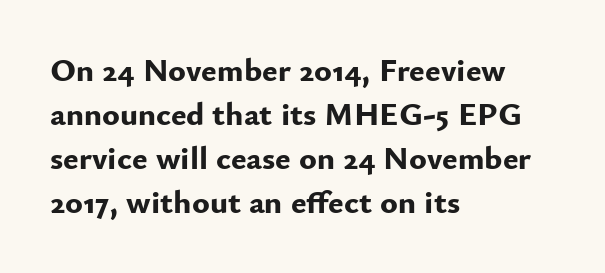
Q: Is the text bold? A: Yes.
Q: Is the text italic (slanted)? A: No, it is upright.
Q: Is the typeface a serif or a sans-serif typeface? A: Sans-serif.
Q: Is the text underlined? A: No.
Q: How is the paragraph aligned? A: Left-aligned.
Q: Is the spacing between letters normal or unusually wide? A: Normal.
Q: Is the spacing between lines tight, normal or loose? A: Normal.
Q: Width (condensed, normal, or wide)? A: Normal.
Q: Stroke contrast? A: Low.
Q: x-height? A: Small.
Q: Monospaced? A: No.
